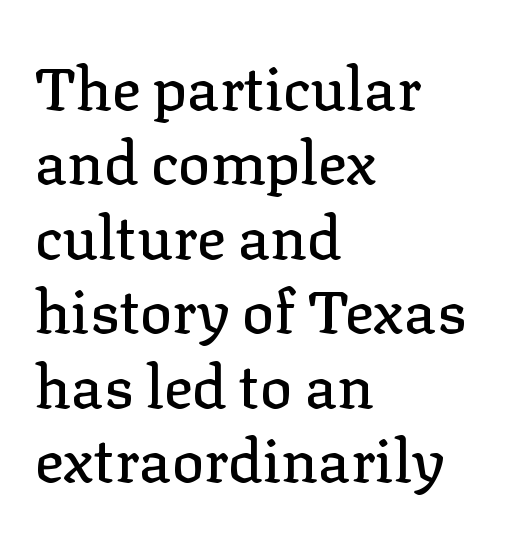
Q: Is the text italic (slanted)? A: No, it is upright.
Q: Is the typeface a serif or a sans-serif typeface? A: Serif.
Q: Is the text underlined? A: No.
Q: How is the paragraph aligned? A: Left-aligned.
Q: Is the spacing between letters normal or unusually wide? A: Normal.
Q: Width (condensed, normal, or wide)? A: Normal.
Q: Stroke contrast? A: Low.
Q: x-height? A: Medium.
Q: Monospaced? A: No.
